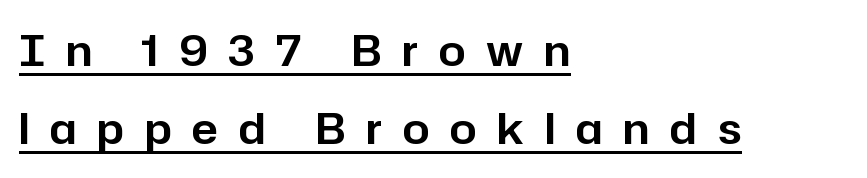
Q: Is the text italic (slanted)? A: No, it is upright.
Q: Is the typeface a serif or a sans-serif typeface? A: Sans-serif.
Q: Is the text underlined? A: Yes.
Q: How is the paragraph aligned? A: Left-aligned.
Q: Is the spacing between letters normal or unusually wide? A: Unusually wide.
Q: Width (condensed, normal, or wide)? A: Normal.
Q: Stroke contrast? A: Low.
Q: x-height? A: Medium.
Q: Monospaced? A: No.
